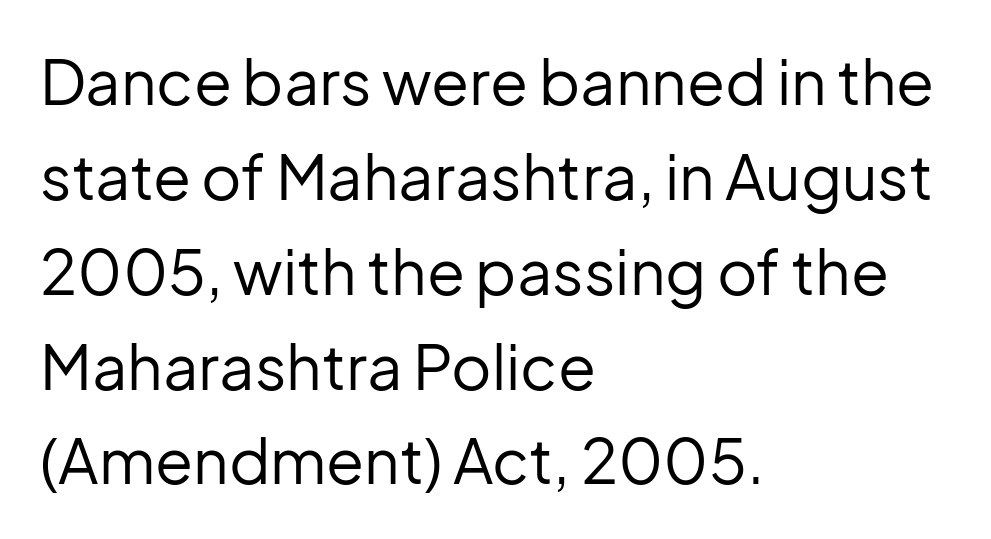
The image shows 62 px regular-weight sans-serif type, upright; set left-aligned, normal line spacing (1.53x), normal letter spacing, not underlined; low stroke contrast and a medium x-height.
